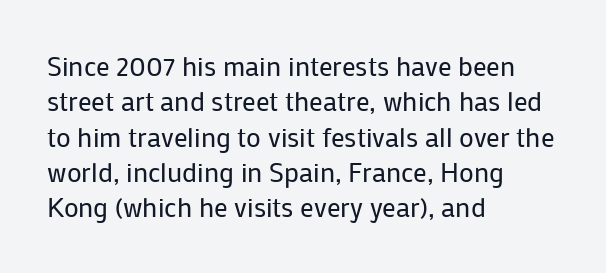
The image shows 27 px text type, upright; set left-aligned, normal line spacing (1.31x), normal letter spacing, not underlined.
